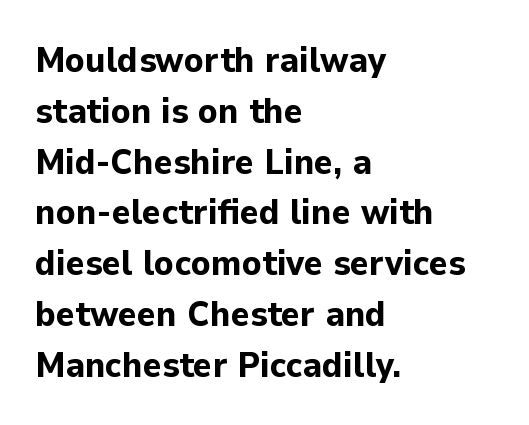
{"serif": "no", "italic": "no", "bold": "yes", "weight": "bold", "width": "normal", "stroke_contrast": "low", "x_height": "medium", "monospaced": "no", "underline": "no", "align": "left", "line_spacing": "normal", "line_spacing_ratio": 1.41, "letter_spacing": "normal", "letter_spacing_em": 0.0, "glyph_px": 36}
